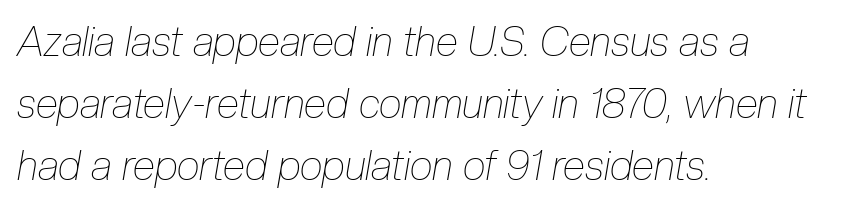
{"italic": "yes", "lean": "right", "slant_degrees": 10, "bold": "no", "weight": "thin", "width": "condensed", "stroke_contrast": "low", "x_height": "medium", "monospaced": "no", "underline": "no", "align": "left", "line_spacing": "normal", "line_spacing_ratio": 1.51, "letter_spacing": "normal", "letter_spacing_em": 0.0, "glyph_px": 41}
